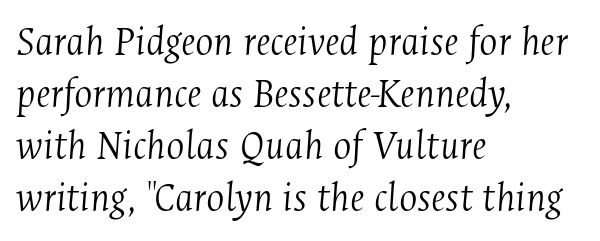
{"serif": "yes", "italic": "yes", "lean": "right", "slant_degrees": 4, "bold": "no", "weight": "light", "width": "condensed", "stroke_contrast": "medium", "x_height": "medium", "monospaced": "no", "underline": "no", "align": "left", "line_spacing_ratio": 1.21, "letter_spacing": "normal", "letter_spacing_em": 0.0, "glyph_px": 43}
